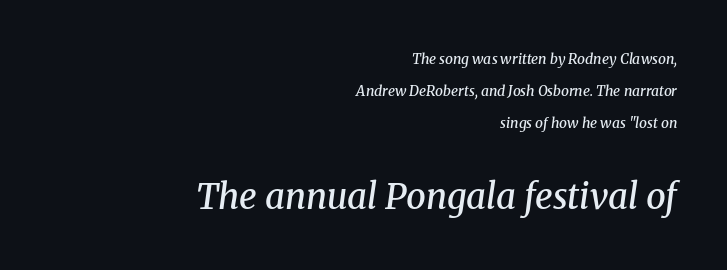
{"serif": "yes", "italic": "yes", "lean": "right", "slant_degrees": 8, "bold": "semi", "weight": "semibold", "width": "normal", "stroke_contrast": "medium", "x_height": "medium", "monospaced": "no", "underline": "no", "align": "right", "line_spacing": "loose", "line_spacing_ratio": 2.29, "letter_spacing": "normal", "letter_spacing_em": 0.0, "larger_block": "second", "size_ratio": 2.5, "glyph_px": 35}
